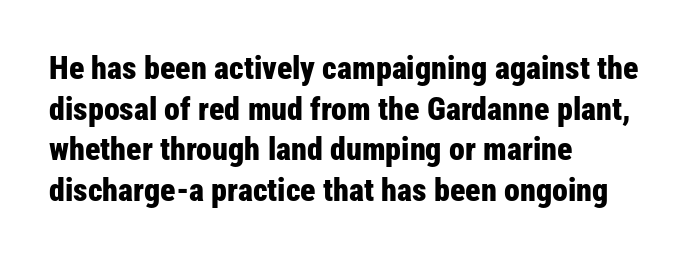
The image shows 32 px bold, condensed sans-serif type, upright; set left-aligned, normal line spacing (1.27x), normal letter spacing, not underlined; low stroke contrast and a medium x-height.
